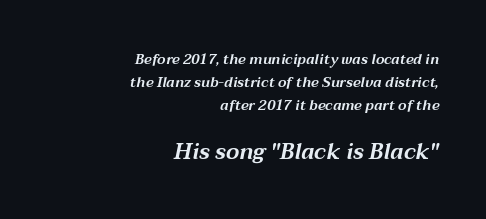
The image shows 22 px text type, italic (leaning right); set right-aligned, normal line spacing (1.63x), normal letter spacing, not underlined; the second (bottom) block is 1.57x larger.
